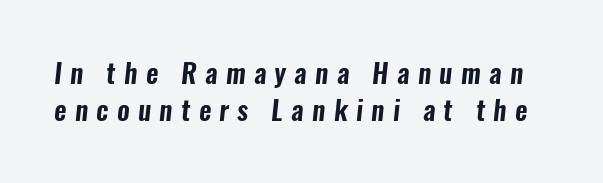
The image shows 27 px text type; set normal line spacing (1.37x), unusually wide letter spacing (+0.31 em), not underlined.
